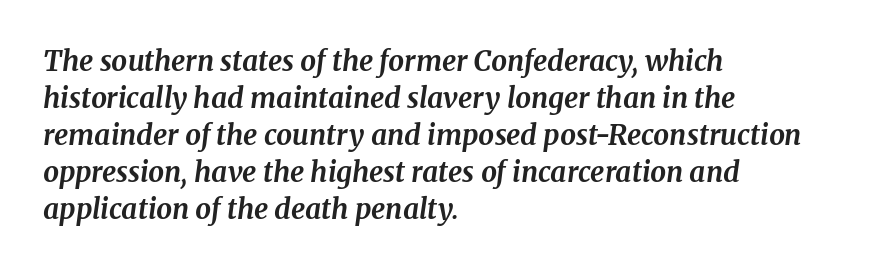
Q: Is the text bold? A: Yes.
Q: Is the text italic (slanted)? A: Yes, it leans right by about 8 degrees.
Q: Is the typeface a serif or a sans-serif typeface? A: Serif.
Q: Is the text underlined? A: No.
Q: How is the paragraph aligned? A: Left-aligned.
Q: Is the spacing between letters normal or unusually wide? A: Normal.
Q: Is the spacing between lines tight, normal or loose? A: Normal.
Q: Width (condensed, normal, or wide)? A: Normal.
Q: Stroke contrast? A: Medium.
Q: x-height? A: Medium.
Q: Monospaced? A: No.
